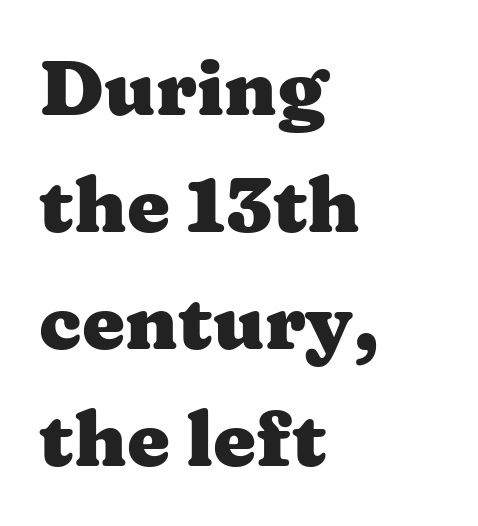
The image shows 77 px heavy, wide serif type, upright; set left-aligned, normal line spacing (1.52x), normal letter spacing, not underlined; medium stroke contrast and a medium x-height.
